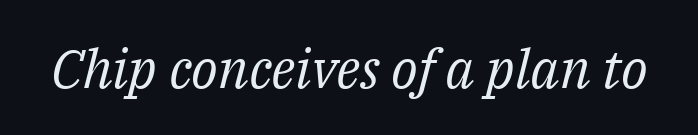
{"serif": "yes", "italic": "yes", "lean": "right", "slant_degrees": 14, "bold": "no", "weight": "regular", "width": "normal", "stroke_contrast": "medium", "x_height": "medium", "monospaced": "no", "underline": "no", "letter_spacing": "normal", "letter_spacing_em": 0.0, "glyph_px": 54}
